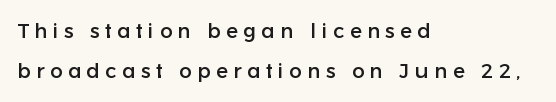
{"italic": "no", "underline": "no", "align": "left", "line_spacing": "loose", "line_spacing_ratio": 1.92, "letter_spacing": "wide", "letter_spacing_em": 0.26, "glyph_px": 21}
